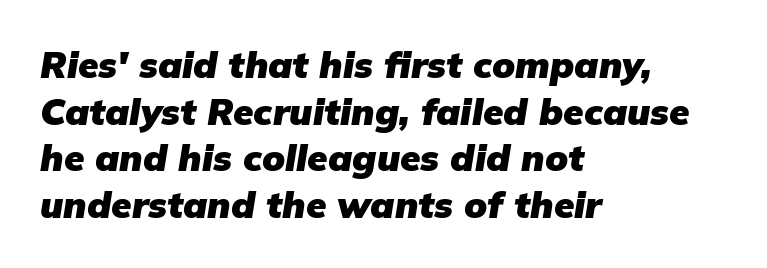
Quick note: interline space is typical. Tracking value appears to be zero — textbook default spacing. Words float on clear page, feet unadorned. The passage shown is emphatically bold. Alignment: flush left. The passage shown is typed in a proportional face where columns would drift.
